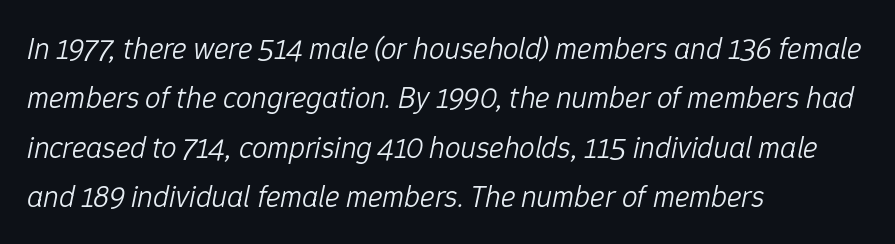
Q: Is the text bold? A: No.
Q: Is the text italic (slanted)? A: Yes, it leans right by about 12 degrees.
Q: Is the text underlined? A: No.
Q: How is the paragraph aligned? A: Left-aligned.
Q: Is the spacing between letters normal or unusually wide? A: Normal.
Q: Is the spacing between lines tight, normal or loose? A: Normal.
Q: Width (condensed, normal, or wide)? A: Normal.
Q: Stroke contrast? A: Low.
Q: x-height? A: Medium.
Q: Monospaced? A: No.
